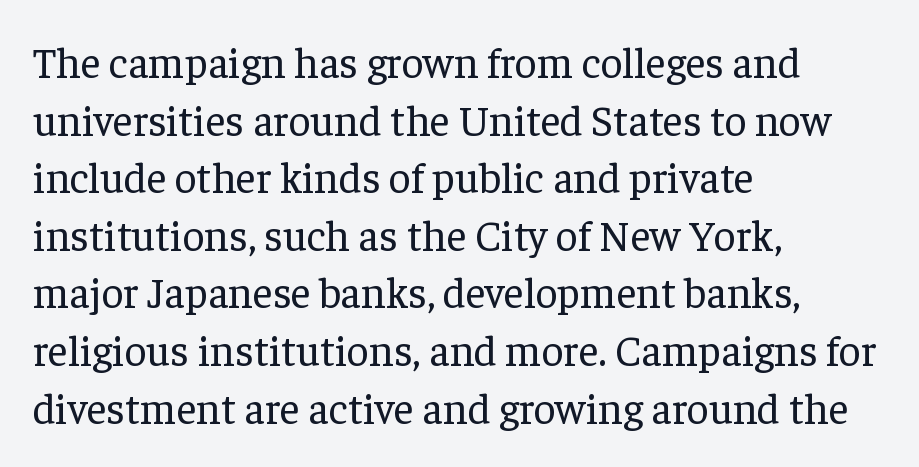
Q: Is the text bold? A: No.
Q: Is the text italic (slanted)? A: No, it is upright.
Q: Is the typeface a serif or a sans-serif typeface? A: Serif.
Q: Is the text underlined? A: No.
Q: How is the paragraph aligned? A: Left-aligned.
Q: Is the spacing between letters normal or unusually wide? A: Normal.
Q: Is the spacing between lines tight, normal or loose? A: Normal.
Q: Width (condensed, normal, or wide)? A: Normal.
Q: Stroke contrast? A: Low.
Q: x-height? A: Medium.
Q: Monospaced? A: No.
